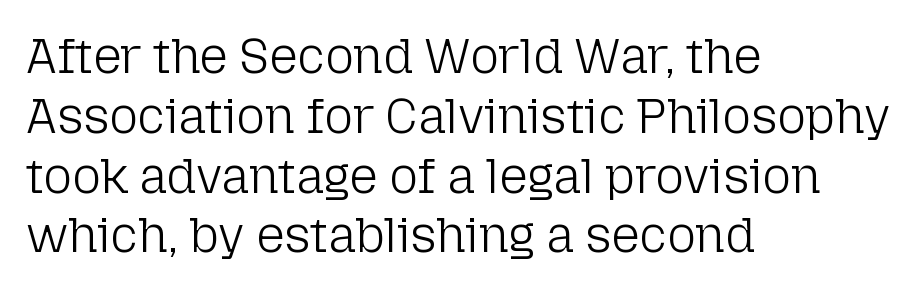
This sample is left-justified, so line endings fall wherever the words run out. Unlike italic type, these characters show no tilt at all. Here the glyphs are tracked normally, forming tight word shapes. A typesetter would call this proportional, since set widths differ per character. You can tell from the bare stems that sans-serif type was used. Just letters on the line, the space beneath them empty.
